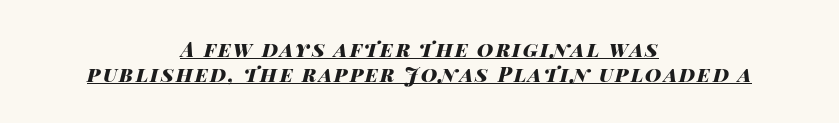
{"italic": "yes", "lean": "right", "slant_degrees": 14, "bold": "yes", "underline": "yes", "align": "center", "line_spacing_ratio": 1.23, "glyph_px": 20}
